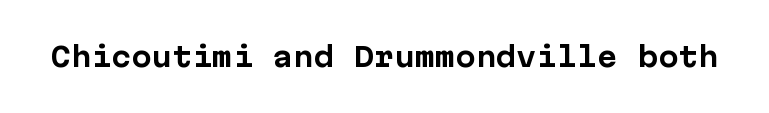
The image shows 27 px bold type, upright; set normal letter spacing, not underlined.
